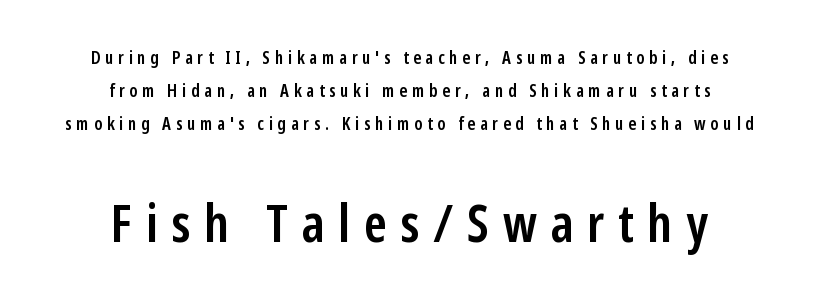
{"serif": "no", "italic": "no", "bold": "semi", "weight": "semibold", "width": "condensed", "stroke_contrast": "low", "x_height": "medium", "monospaced": "no", "underline": "no", "align": "center", "line_spacing_ratio": 1.83, "letter_spacing": "wide", "letter_spacing_em": 0.26, "larger_block": "second", "size_ratio": 2.94, "glyph_px": 53}
